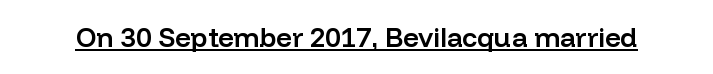
The image shows 27 px text type, upright; set normal letter spacing, underlined.
